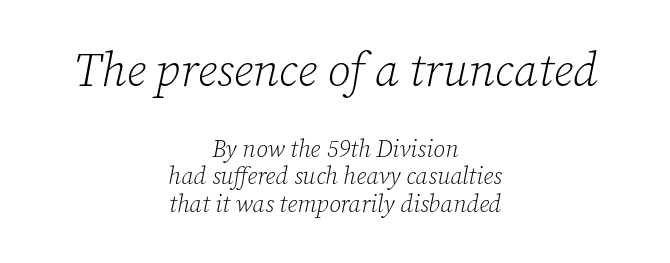
The image shows 47 px light serif type, italic (leaning right); set centered, tight line spacing (1.15x), normal letter spacing, not underlined; the first (top) block is 1.96x larger; low stroke contrast and a medium x-height.
